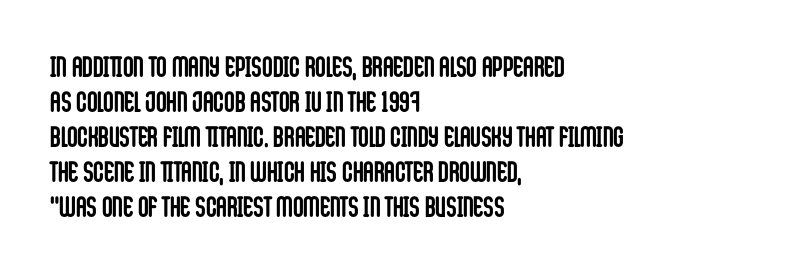
Proportional: the letters do not fall into vertical columns. The baseline area is clear. Plenty of ink on the page — the face is bold. This rendering uses left alignment, leaving the right contour irregular.
